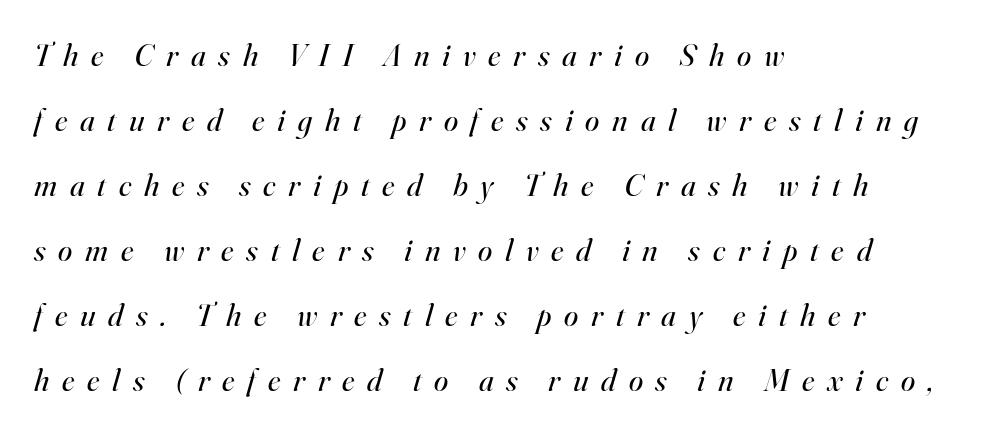
{"serif": "yes", "italic": "yes", "lean": "right", "slant_degrees": 16, "bold": "no", "weight": "regular", "width": "normal", "stroke_contrast": "high", "x_height": "small", "monospaced": "no", "underline": "no", "align": "left", "line_spacing": "loose", "line_spacing_ratio": 2.03, "letter_spacing": "wide", "letter_spacing_em": 0.4, "glyph_px": 32}
